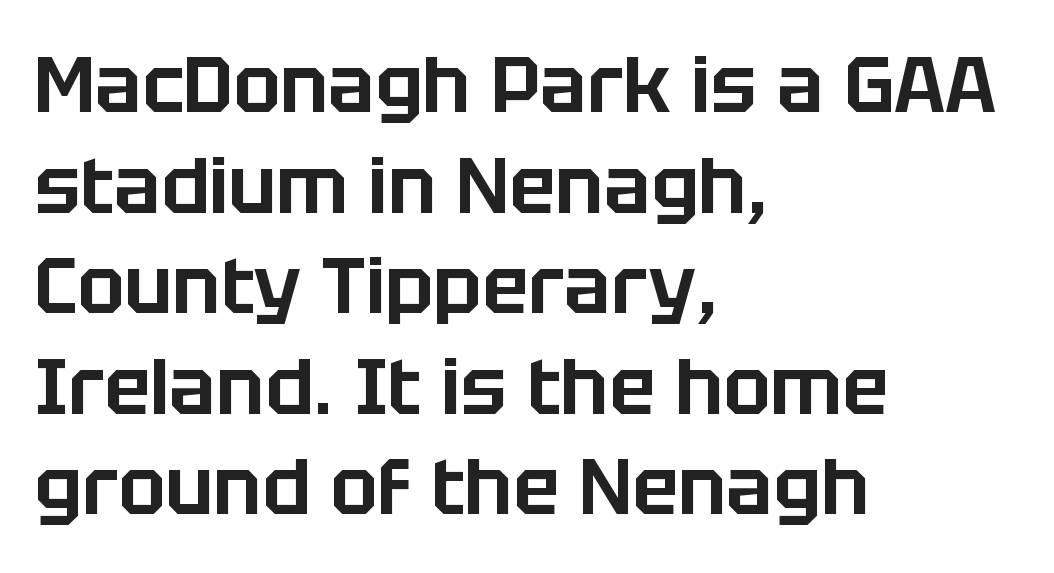
Rule under the text: the space is simply empty. Every character sits straight up, as roman type does. The paragraph shown leans on its left margin. The passage shown is typed in a proportional face where columns would drift. Look at the bottom of the vertical strokes: they stop flat, with no serifs. This rendering leaves character spacing at its baseline value.
